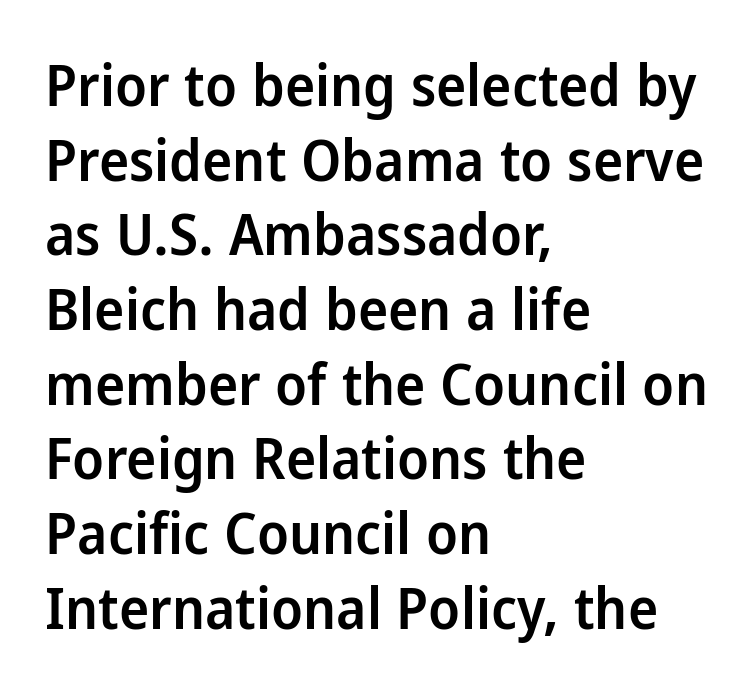
{"serif": "no", "italic": "no", "bold": "semi", "weight": "semibold", "width": "normal", "stroke_contrast": "low", "x_height": "medium", "monospaced": "no", "underline": "no", "align": "left", "line_spacing": "normal", "line_spacing_ratio": 1.31, "letter_spacing": "normal", "letter_spacing_em": 0.0, "glyph_px": 57}
